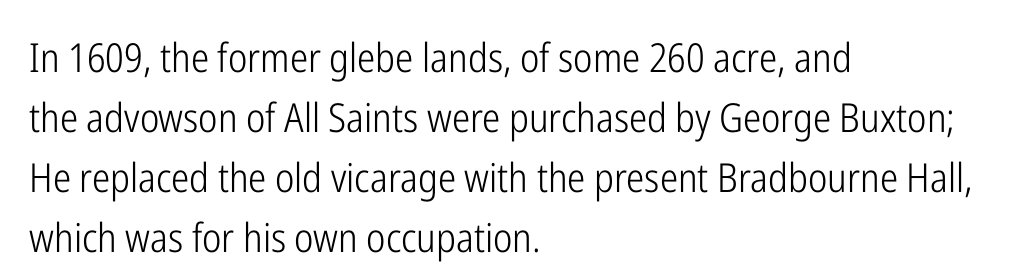
The image shows 40 px light, condensed sans-serif type, upright; set left-aligned, normal line spacing (1.5x), normal letter spacing, not underlined; low stroke contrast and a medium x-height.
